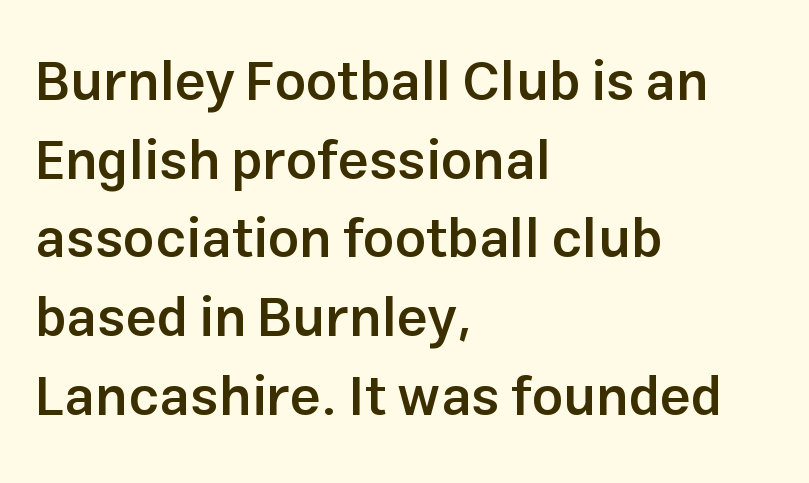
{"serif": "no", "italic": "no", "bold": "semi", "weight": "semibold", "width": "normal", "stroke_contrast": "low", "x_height": "medium", "monospaced": "no", "underline": "no", "align": "left", "line_spacing": "normal", "line_spacing_ratio": 1.43, "letter_spacing": "normal", "letter_spacing_em": 0.0, "glyph_px": 55}
